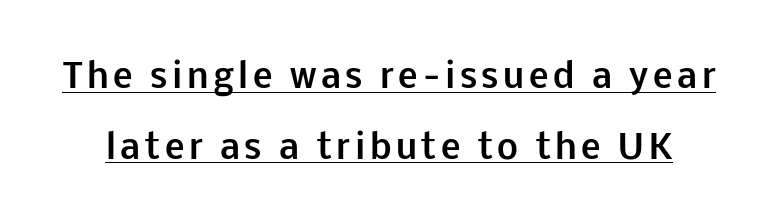
The image shows 33 px bold sans-serif type, upright; set loose line spacing (2.14x), underlined; low stroke contrast and a medium x-height.
